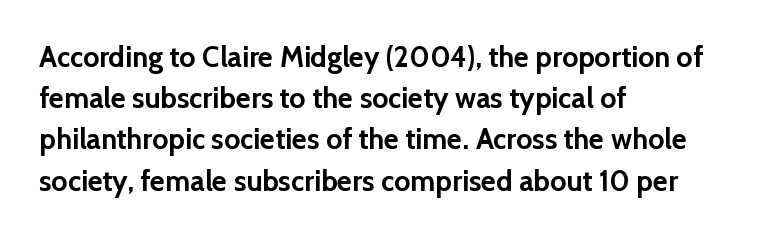
{"serif": "no", "italic": "no", "bold": "yes", "weight": "semibold", "width": "normal", "x_height": "medium", "monospaced": "no", "underline": "no", "align": "left", "line_spacing": "normal", "line_spacing_ratio": 1.42, "letter_spacing": "normal", "letter_spacing_em": 0.0, "glyph_px": 29}
